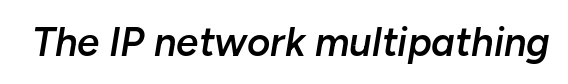
The type is set solid horizontally, with unmodified tracking. Each letter keeps its own natural width here, so spacing adapts to shape. Plain, unruled lines of type. A fair bit of extra ink — the face is semibold, not bold. The font's italic variant was chosen for this text.
